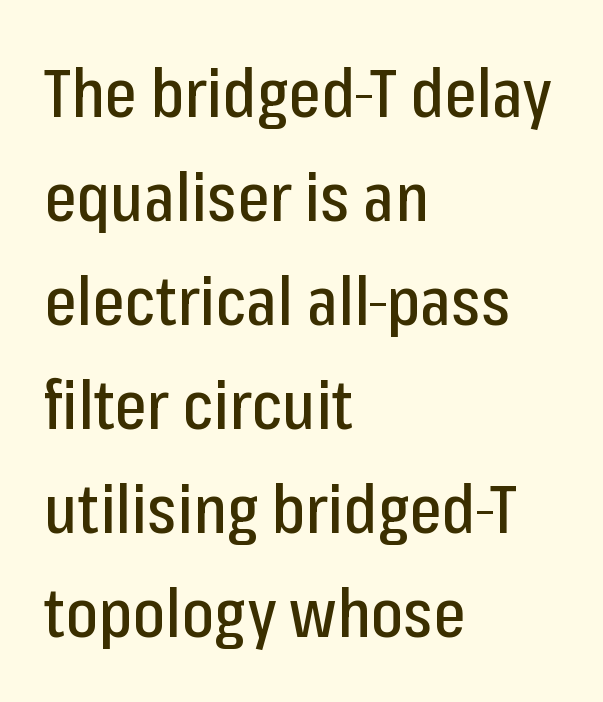
{"serif": "no", "italic": "no", "width": "condensed", "stroke_contrast": "low", "x_height": "medium", "monospaced": "no", "underline": "no", "align": "left", "line_spacing": "normal", "line_spacing_ratio": 1.53, "letter_spacing": "normal", "letter_spacing_em": 0.0, "glyph_px": 68}
